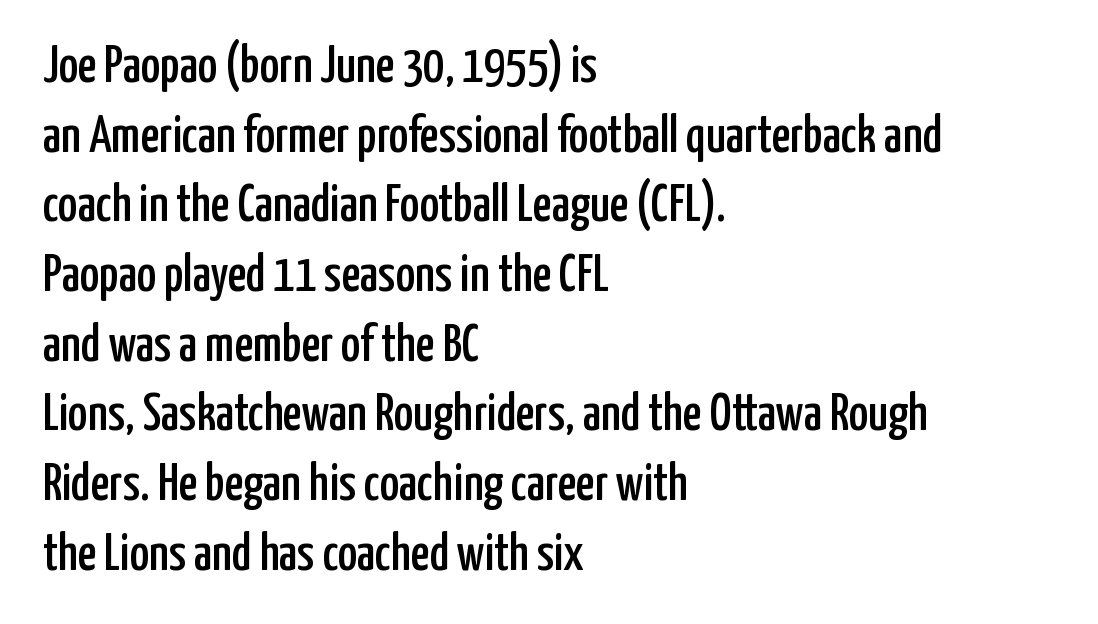
Posture: straight, roman, zero tilt. Descender tails drop into unmarked territory. Spacing verdict: proportional, widths tailored to each character. The typeface chosen for these lines omits serifs. Characters follow at the spacing the type designer built in.
